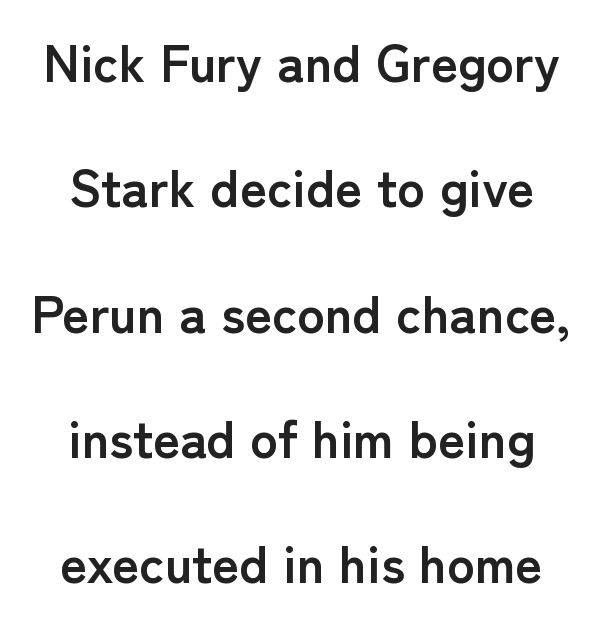
{"serif": "no", "italic": "no", "bold": "yes", "weight": "semibold", "width": "normal", "stroke_contrast": "low", "x_height": "medium", "monospaced": "no", "underline": "no", "align": "center", "line_spacing": "loose", "line_spacing_ratio": 2.41, "letter_spacing": "normal", "letter_spacing_em": 0.0, "glyph_px": 52}
